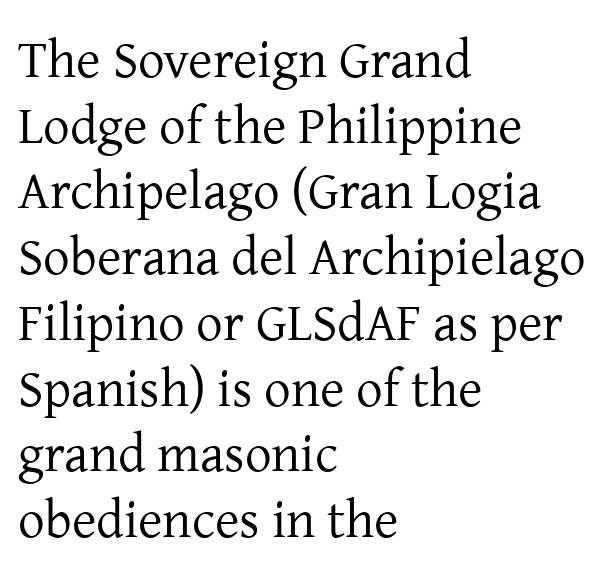
Q: Is the text bold? A: No.
Q: Is the text italic (slanted)? A: No, it is upright.
Q: Is the typeface a serif or a sans-serif typeface? A: Serif.
Q: Is the text underlined? A: No.
Q: How is the paragraph aligned? A: Left-aligned.
Q: Is the spacing between letters normal or unusually wide? A: Normal.
Q: Width (condensed, normal, or wide)? A: Normal.
Q: Stroke contrast? A: Low.
Q: x-height? A: Medium.
Q: Monospaced? A: No.
